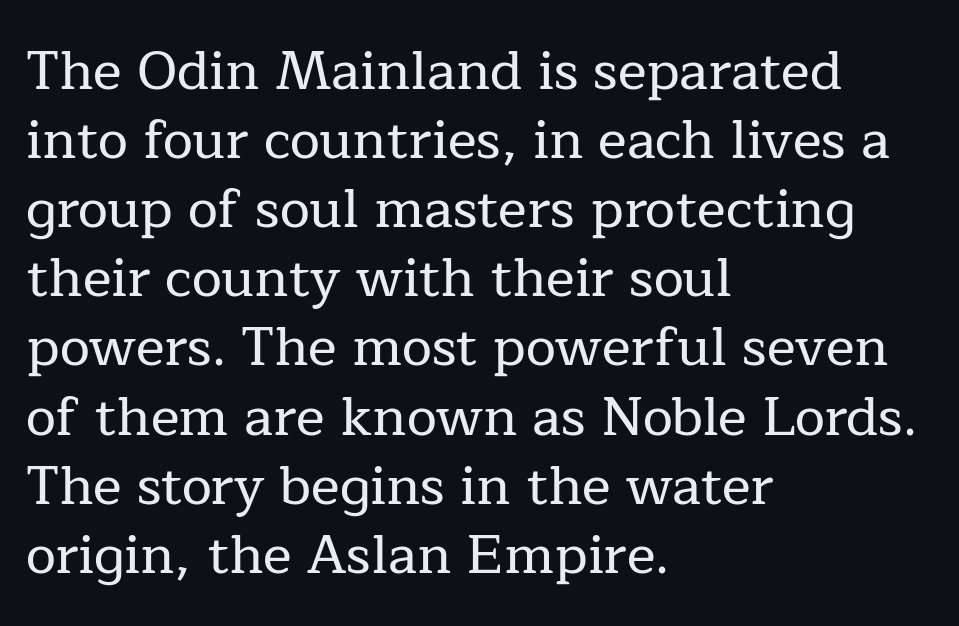
{"serif": "yes", "italic": "no", "width": "normal", "stroke_contrast": "low", "x_height": "medium", "monospaced": "no", "underline": "no", "align": "left", "line_spacing": "normal", "line_spacing_ratio": 1.28, "letter_spacing": "normal", "letter_spacing_em": 0.0, "glyph_px": 54}
